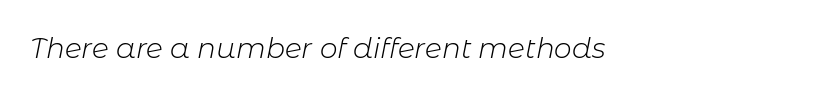
{"italic": "yes", "lean": "right", "slant_degrees": 11, "bold": "no", "weight": "light", "width": "normal", "stroke_contrast": "low", "x_height": "medium", "monospaced": "no", "underline": "no", "align": "left", "letter_spacing": "normal", "letter_spacing_em": 0.0, "glyph_px": 28}
